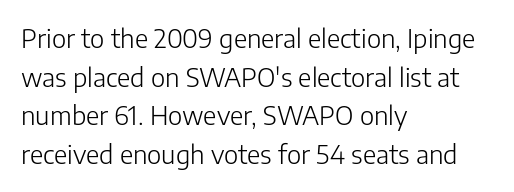
The image shows 26 px text type, upright; set left-aligned, normal line spacing (1.49x), normal letter spacing, not underlined.
